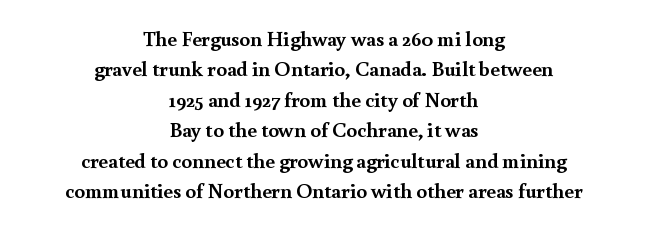
The gap between lines stays unmarked. Heft: maximum for text — a bold. The paragraph has two soft edges and a firm central axis. Quick note: interline space is typical. Each word holds together tightly as a unit, with standard inter-letter gaps.
